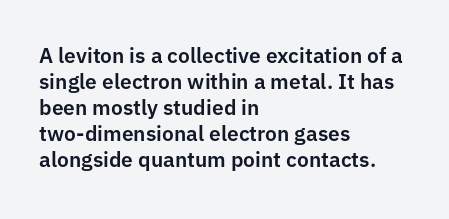
The typesetter chose a ragged-right arrangement here. The type sits square on the baseline with zero lean. There is no visible air inserted between adjacent glyphs. Has an underline been added? It has not.
